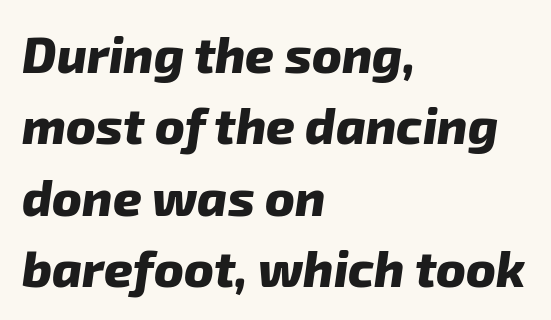
{"serif": "no", "bold": "yes", "weight": "heavy", "width": "normal", "stroke_contrast": "low", "x_height": "medium", "monospaced": "no", "underline": "no", "align": "left", "line_spacing": "normal", "line_spacing_ratio": 1.43, "letter_spacing": "normal", "letter_spacing_em": 0.0, "glyph_px": 50}
